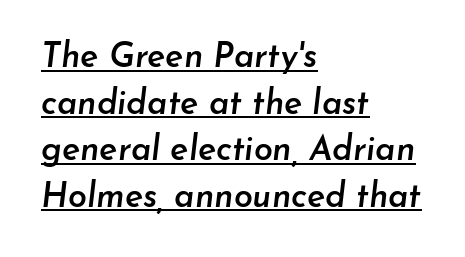
The image shows 34 px semibold type, italic (leaning right); set left-aligned, normal line spacing (1.37x), normal letter spacing, underlined; low stroke contrast and a small x-height.
